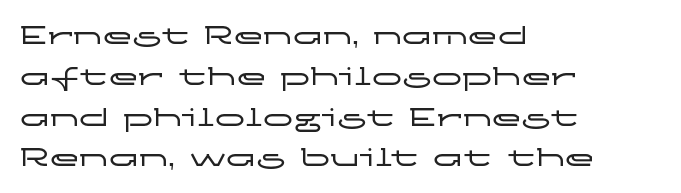
The image shows 30 px wide sans-serif type, upright; set left-aligned, normal line spacing (1.36x), normal letter spacing, not underlined; low stroke contrast and a medium x-height.
